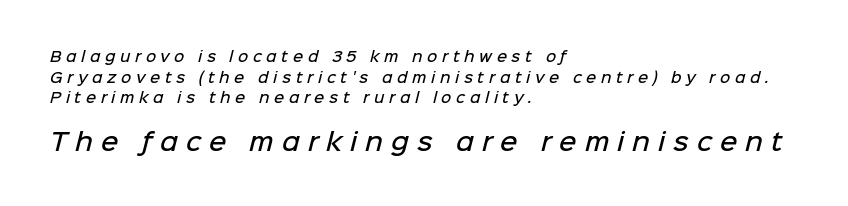
{"bold": "semi", "underline": "no", "align": "left", "line_spacing": "normal", "line_spacing_ratio": 1.47, "letter_spacing": "wide", "letter_spacing_em": 0.33, "larger_block": "second", "size_ratio": 1.71, "glyph_px": 24}
